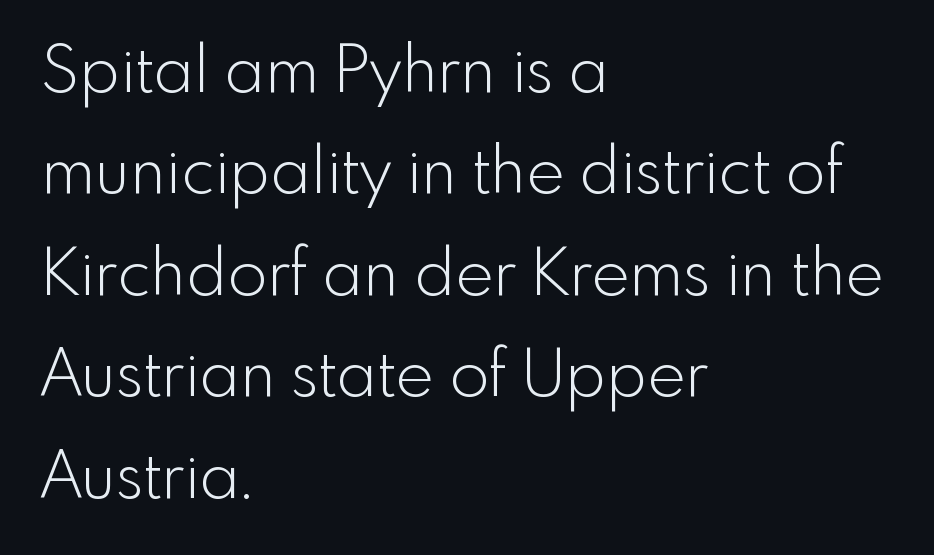
Inter-character spacing is left at the font's built-in metrics. Varying glyph widths throughout — classic text-font behaviour. The vertical gap from one line to the next is medium. A quiet, ordinary-to-light weight characterises the typeface. The type family on display is of the sans-serif kind.
